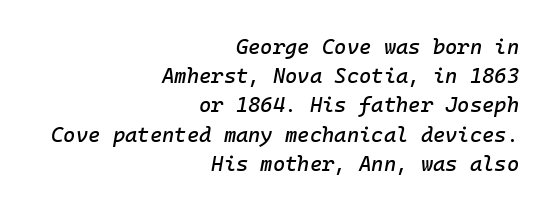
Q: Is the text italic (slanted)? A: Yes, it leans right by about 10 degrees.
Q: Is the text underlined? A: No.
Q: How is the paragraph aligned? A: Right-aligned.
Q: Is the spacing between letters normal or unusually wide? A: Normal.
Q: Is the spacing between lines tight, normal or loose? A: Normal.
